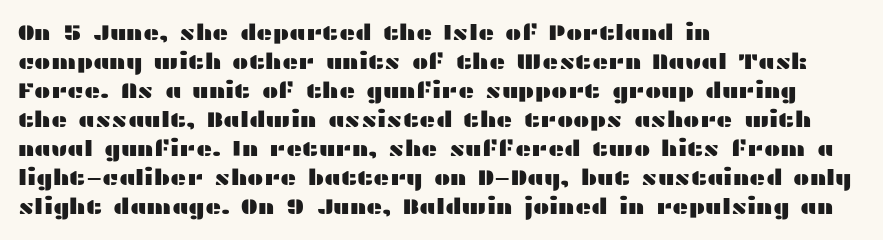
It's the straight-up-and-down kind of type. The horizontal fit of the characters is conventional and even. These lines are set flush left with a ragged right edge. Glance below the letters and you will spot only blank space.
